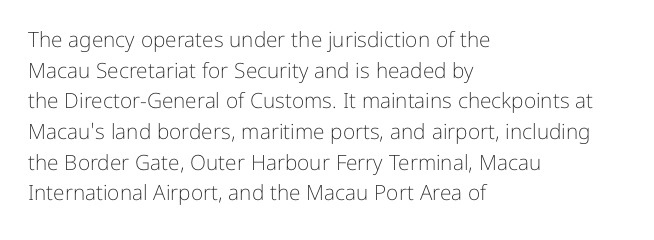
{"italic": "no", "bold": "no", "underline": "no", "align": "left", "line_spacing": "normal", "line_spacing_ratio": 1.46, "letter_spacing": "normal", "letter_spacing_em": 0.0, "glyph_px": 21}
